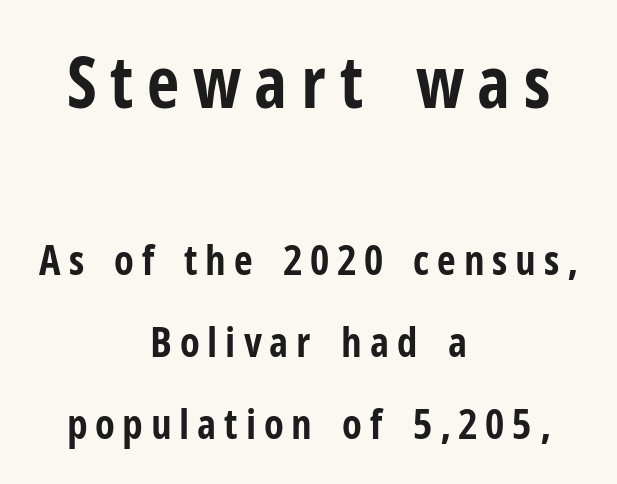
In this sample the first text group is rendered at the bigger scale. The compositor balanced each line on the midline. The rendering uses a large line-height, opening up the rows. The letters advance in unequal steps, a hallmark of proportional type. Descenders hang freely into open space.
